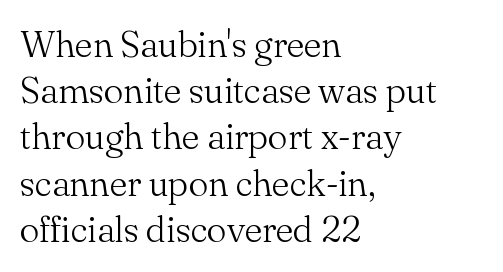
Glance below the letters and you will spot only blank space. Each line starts at the same left margin while the right side varies. You could not count columns in this text — the font is proportionally spaced. This is not heavy type; no bold has been used. Unlike a clean sans, this face finishes its strokes with serifs. Regarding leading, the lines here are spaced in the standard way.
